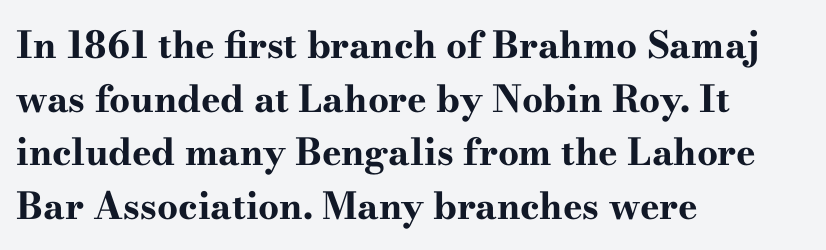
The image shows 37 px bold, wide serif type, upright; set left-aligned, normal line spacing (1.45x), normal letter spacing, not underlined; high stroke contrast and a small x-height.
